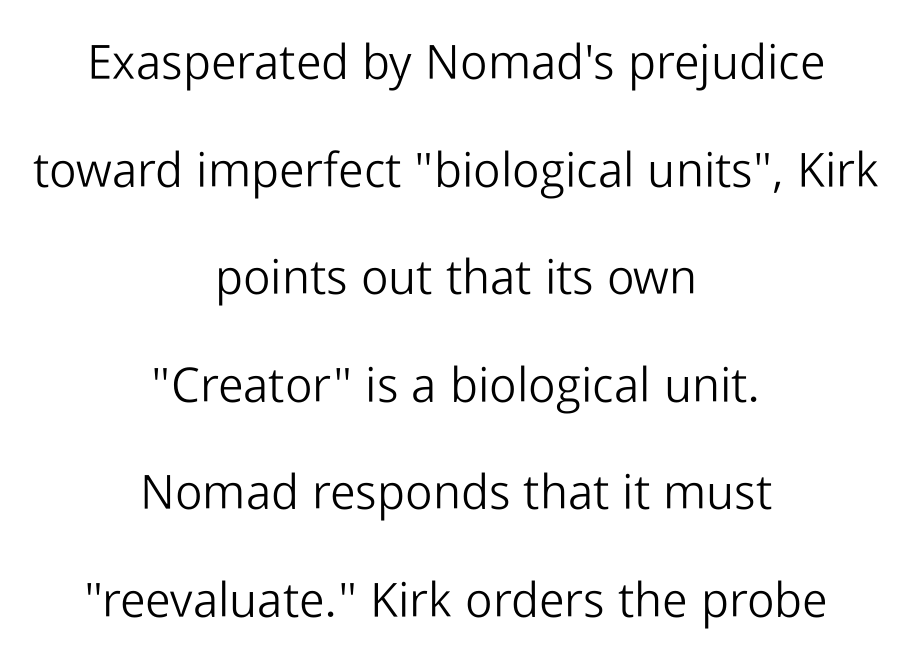
Q: Is the text bold? A: No.
Q: Is the text italic (slanted)? A: No, it is upright.
Q: Is the typeface a serif or a sans-serif typeface? A: Sans-serif.
Q: Is the text underlined? A: No.
Q: How is the paragraph aligned? A: Centered.
Q: Is the spacing between letters normal or unusually wide? A: Normal.
Q: Is the spacing between lines tight, normal or loose? A: Loose.
Q: Width (condensed, normal, or wide)? A: Normal.
Q: Stroke contrast? A: Low.
Q: x-height? A: Medium.
Q: Monospaced? A: No.
